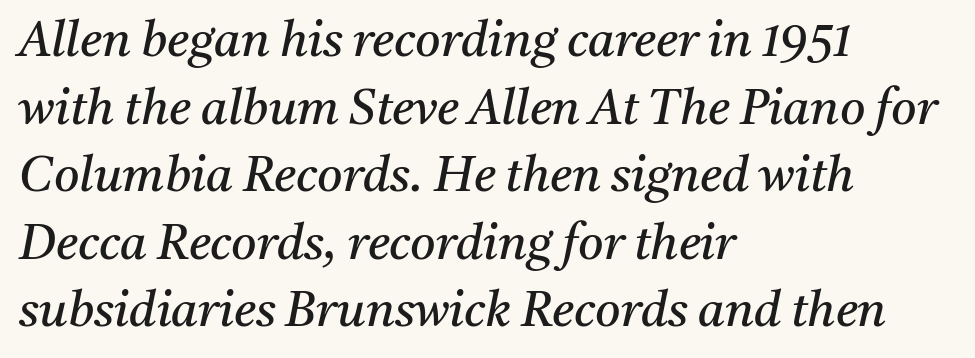
{"serif": "yes", "italic": "yes", "lean": "right", "slant_degrees": 11, "bold": "no", "weight": "regular", "width": "normal", "stroke_contrast": "medium", "x_height": "medium", "monospaced": "no", "underline": "no", "align": "left", "line_spacing": "normal", "line_spacing_ratio": 1.38, "letter_spacing": "normal", "letter_spacing_em": 0.0, "glyph_px": 49}
